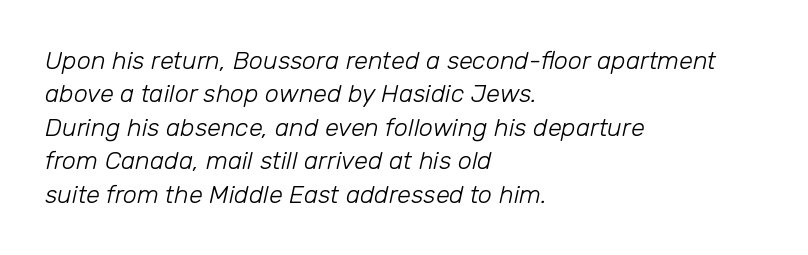
The image shows 25 px text type, italic (leaning right); set left-aligned, normal line spacing (1.34x), normal letter spacing, not underlined.
